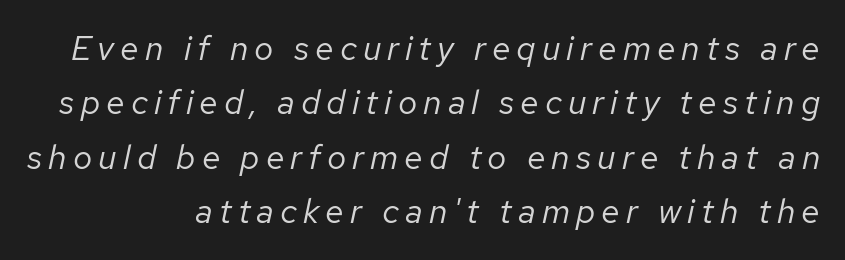
Q: Is the text bold? A: No.
Q: Is the text italic (slanted)? A: Yes, it leans right by about 12 degrees.
Q: Is the text underlined? A: No.
Q: How is the paragraph aligned? A: Right-aligned.
Q: Is the spacing between lines tight, normal or loose? A: Normal.
Q: Width (condensed, normal, or wide)? A: Normal.
Q: Stroke contrast? A: Low.
Q: x-height? A: Medium.
Q: Monospaced? A: No.
